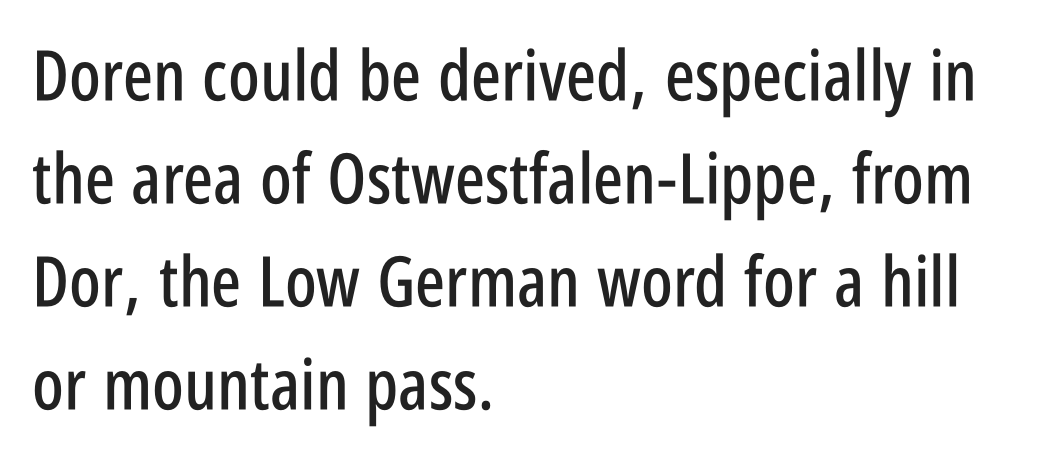
Reading down the block, your eye returns to a fixed left position each line. Unlike a traditional serif, this face leaves its strokes unadorned. Every character sits straight up, as roman type does. One glance says typical: line gaps are just what's usual.
